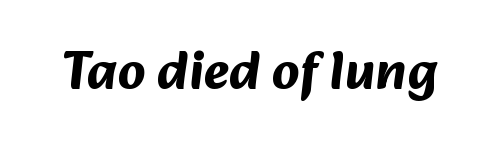
Q: Is the text bold? A: Yes.
Q: Is the typeface a serif or a sans-serif typeface? A: Sans-serif.
Q: Is the text underlined? A: No.
Q: Is the spacing between letters normal or unusually wide? A: Normal.
Q: Width (condensed, normal, or wide)? A: Normal.
Q: Stroke contrast? A: Medium.
Q: x-height? A: Medium.
Q: Monospaced? A: No.
